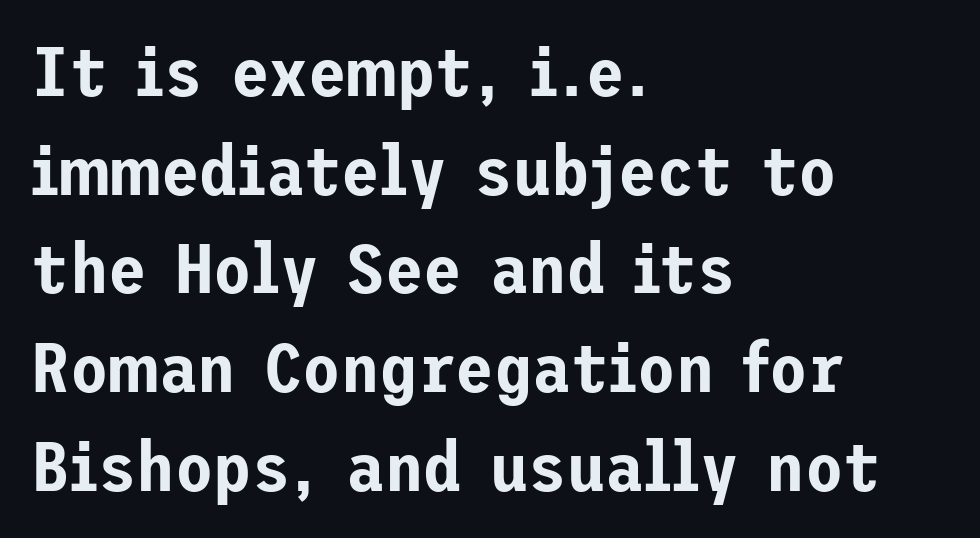
Notice how the stems are strictly vertical — no italics here. Only glyphs here, with clear space below each row. Evenly set lines give the paragraph a standard silhouette. Note: no serifs on the glyphs.
